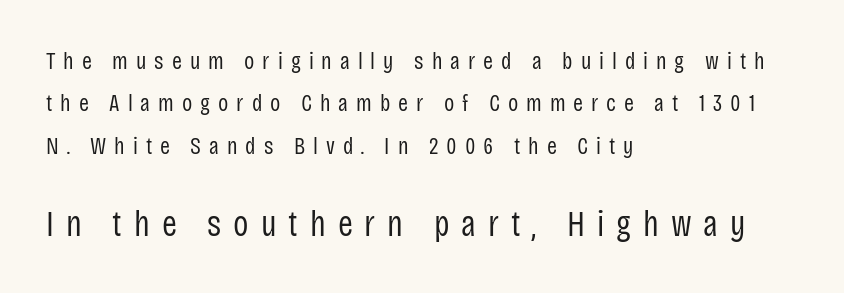
{"serif": "no", "italic": "no", "bold": "no", "weight": "regular", "width": "condensed", "stroke_contrast": "low", "x_height": "large", "monospaced": "no", "underline": "no", "align": "left", "line_spacing_ratio": 1.77, "letter_spacing": "wide", "letter_spacing_em": 0.33, "larger_block": "second", "size_ratio": 1.5, "glyph_px": 36}
